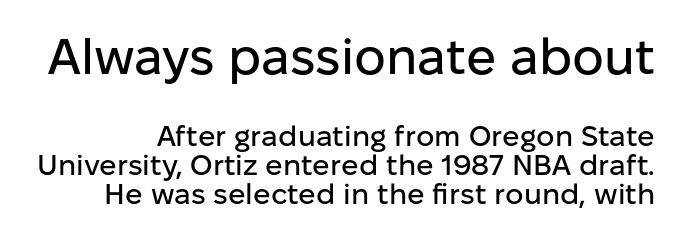
Q: Is the text italic (slanted)? A: No, it is upright.
Q: Is the typeface a serif or a sans-serif typeface? A: Sans-serif.
Q: Is the text underlined? A: No.
Q: Is the spacing between letters normal or unusually wide? A: Normal.
Q: Is the spacing between lines tight, normal or loose? A: Tight.
Q: Which block of text is set in a larger size, the first (top) or the second (bottom)? A: The first (top) one.
Q: Width (condensed, normal, or wide)? A: Normal.
Q: Stroke contrast? A: Low.
Q: x-height? A: Medium.
Q: Monospaced? A: No.
